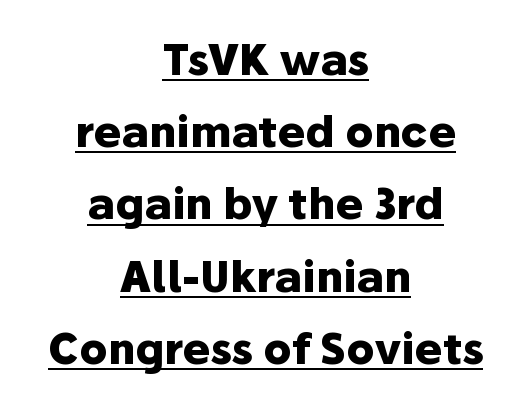
{"serif": "no", "italic": "no", "bold": "yes", "weight": "heavy", "width": "normal", "stroke_contrast": "low", "x_height": "medium", "monospaced": "no", "underline": "yes", "align": "center", "line_spacing_ratio": 1.72, "letter_spacing": "normal", "letter_spacing_em": 0.0, "glyph_px": 42}
